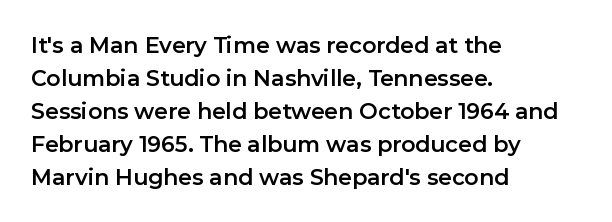
A clean baseline with only descenders dipping below it. Standard letterfit; no display-style spreading of the glyphs. Notice how descenders clear the ascenders below comfortably — that's standard leading. It's the straight-up-and-down kind of type. Does the copy run flush right? No — it runs flush left.
